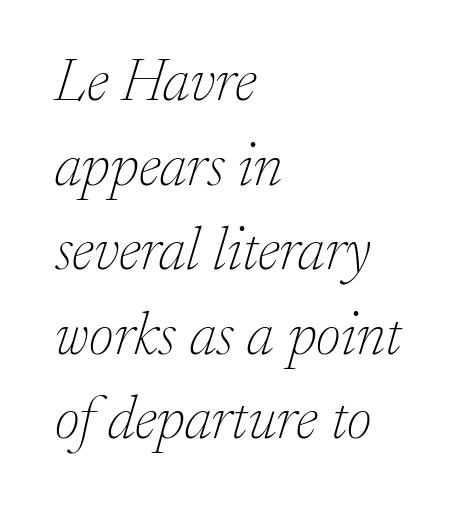
Q: Is the text bold? A: No.
Q: Is the text italic (slanted)? A: Yes, it leans right by about 17 degrees.
Q: Is the typeface a serif or a sans-serif typeface? A: Serif.
Q: Is the text underlined? A: No.
Q: How is the paragraph aligned? A: Left-aligned.
Q: Is the spacing between letters normal or unusually wide? A: Normal.
Q: Is the spacing between lines tight, normal or loose? A: Normal.
Q: Width (condensed, normal, or wide)? A: Normal.
Q: Stroke contrast? A: Low.
Q: x-height? A: Medium.
Q: Monospaced? A: No.
